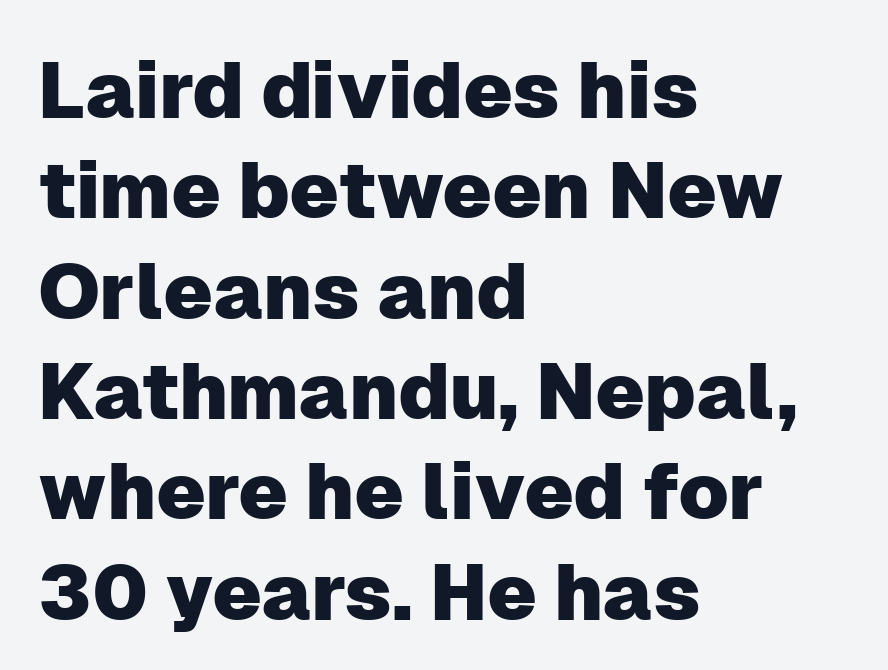
The image shows 79 px sans-serif type, upright; set left-aligned, normal line spacing (1.27x), normal letter spacing, not underlined; low stroke contrast and a medium x-height.
